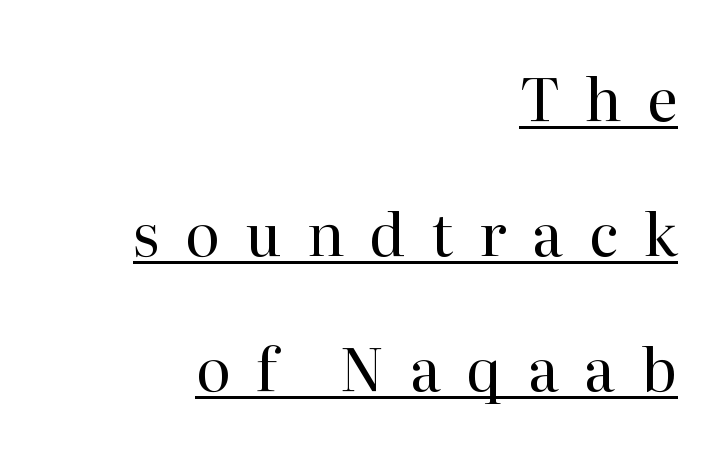
Q: Is the text bold? A: No.
Q: Is the text italic (slanted)? A: No, it is upright.
Q: Is the typeface a serif or a sans-serif typeface? A: Serif.
Q: Is the text underlined? A: Yes.
Q: How is the paragraph aligned? A: Right-aligned.
Q: Is the spacing between letters normal or unusually wide? A: Unusually wide.
Q: Is the spacing between lines tight, normal or loose? A: Loose.
Q: Width (condensed, normal, or wide)? A: Normal.
Q: Stroke contrast? A: High.
Q: x-height? A: Medium.
Q: Monospaced? A: No.
